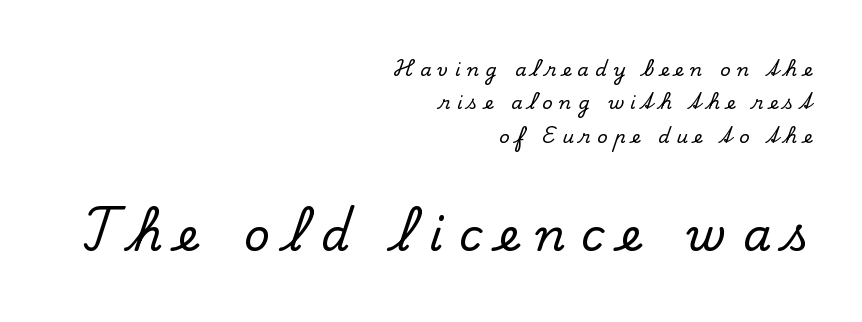
The image shows 45 px serif type; set right-aligned, line spacing 1.85x, unusually wide letter spacing (+0.36 em), not underlined; the second (bottom) block is 2.5x larger; low stroke contrast and a small x-height.
